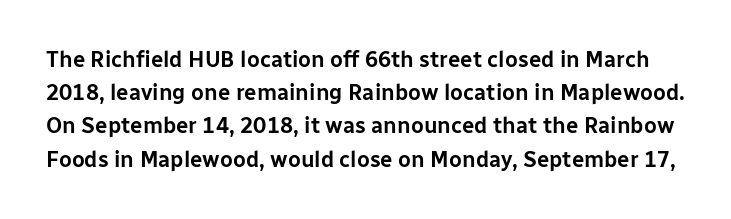
{"italic": "no", "underline": "no", "line_spacing": "normal", "line_spacing_ratio": 1.51, "letter_spacing": "normal", "letter_spacing_em": 0.0, "glyph_px": 22}
